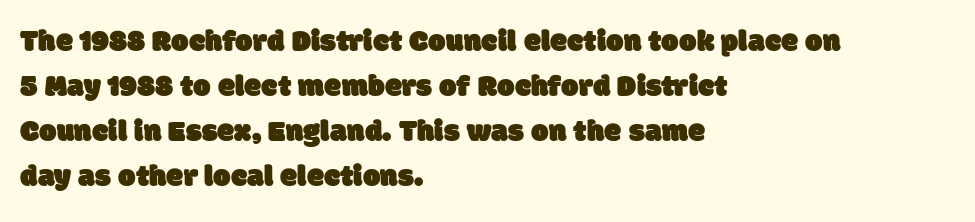
{"serif": "no", "width": "normal", "stroke_contrast": "low", "x_height": "large", "monospaced": "no", "underline": "no", "align": "left", "line_spacing": "normal", "line_spacing_ratio": 1.45, "letter_spacing": "normal", "letter_spacing_em": 0.0, "glyph_px": 31}
